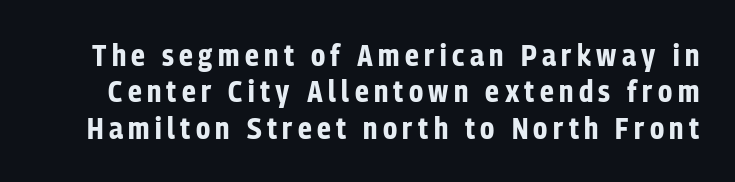
Descenders are the only things crossing below the line. What kind of face is this? One without serifs — a sans. Heavy-handed strokes throughout: this text is bold. The rendering uses natural spacing where letterforms have individual widths. A roman cut, with each character standing at attention.
